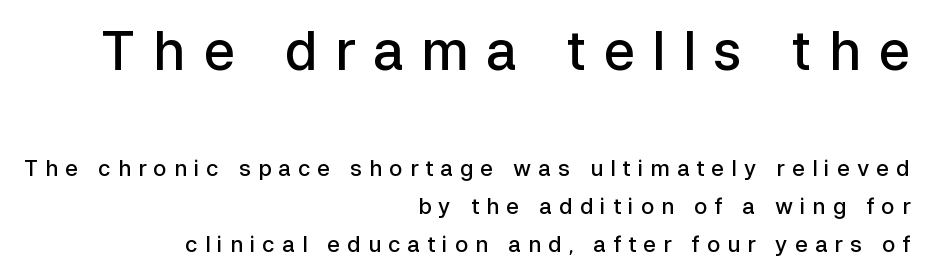
The image shows 54 px semibold sans-serif type, upright; set right-aligned, line spacing 1.73x, unusually wide letter spacing (+0.32 em), not underlined; the first (top) block is 2.45x larger; low stroke contrast and a medium x-height.
